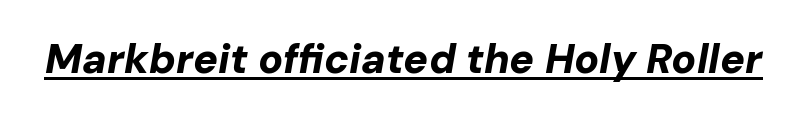
The image shows 41 px bold type, italic (leaning right); set normal letter spacing, underlined; low stroke contrast and a medium x-height.
